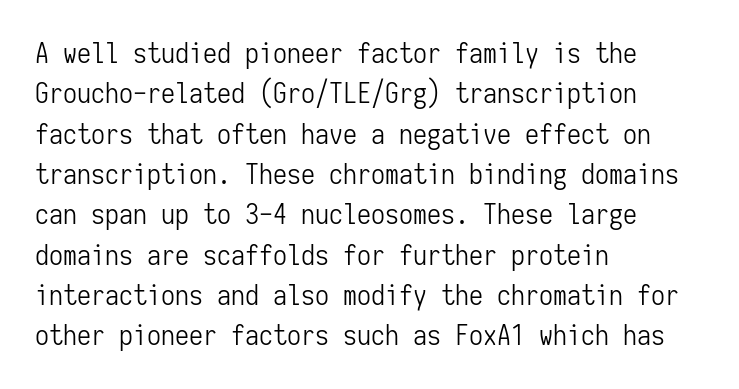
Q: Is the text bold? A: No.
Q: Is the text italic (slanted)? A: No, it is upright.
Q: Is the typeface a serif or a sans-serif typeface? A: Sans-serif.
Q: Is the text underlined? A: No.
Q: How is the paragraph aligned? A: Left-aligned.
Q: Is the spacing between letters normal or unusually wide? A: Normal.
Q: Is the spacing between lines tight, normal or loose? A: Normal.
Q: Width (condensed, normal, or wide)? A: Condensed.
Q: Stroke contrast? A: Low.
Q: x-height? A: Medium.
Q: Monospaced? A: Yes.
